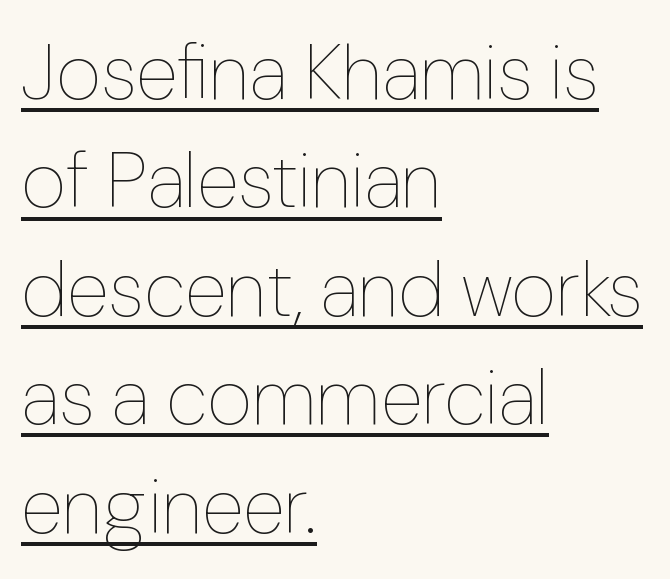
Q: Is the text bold? A: No.
Q: Is the text italic (slanted)? A: No, it is upright.
Q: Is the text underlined? A: Yes.
Q: How is the paragraph aligned? A: Left-aligned.
Q: Is the spacing between letters normal or unusually wide? A: Normal.
Q: Is the spacing between lines tight, normal or loose? A: Normal.
Q: Width (condensed, normal, or wide)? A: Normal.
Q: Stroke contrast? A: Low.
Q: x-height? A: Medium.
Q: Monospaced? A: No.
